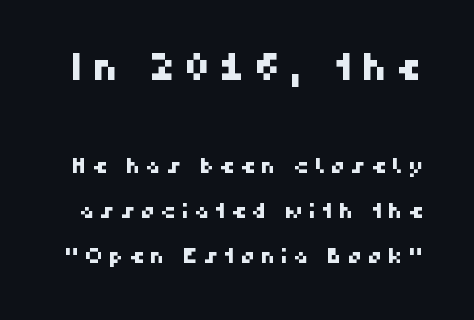
Q: Is the typeface a serif or a sans-serif typeface? A: Sans-serif.
Q: Is the text underlined? A: No.
Q: Is the spacing between letters normal or unusually wide? A: Unusually wide.
Q: Is the spacing between lines tight, normal or loose? A: Loose.
Q: Which block of text is set in a larger size, the first (top) or the second (bottom)? A: The first (top) one.
Q: Width (condensed, normal, or wide)? A: Normal.
Q: Stroke contrast? A: High.
Q: x-height? A: Medium.
Q: Monospaced? A: No.
